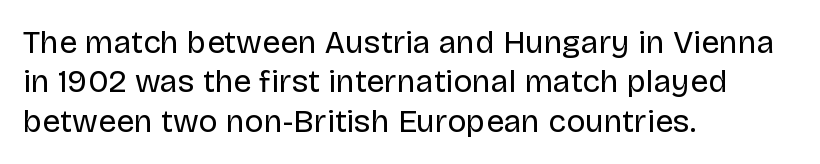
Here the designer chose a conventional face with non-uniform glyph widths. Reading down the block, your eye returns to a fixed left position each line. Only glyphs here, with clear space below each row. Is this a heavy cut? Hardly; it is regular or lighter.
